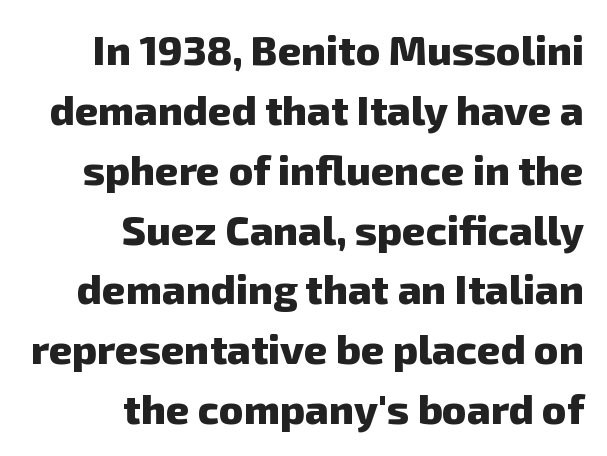
All the whitespace from short lines collects on the left. This is heavy type, rendered in bold. Words appear dense and cohesive because spacing is normal. This rendering features lettering with no underline. The rows are spaced the way most documents space them.
